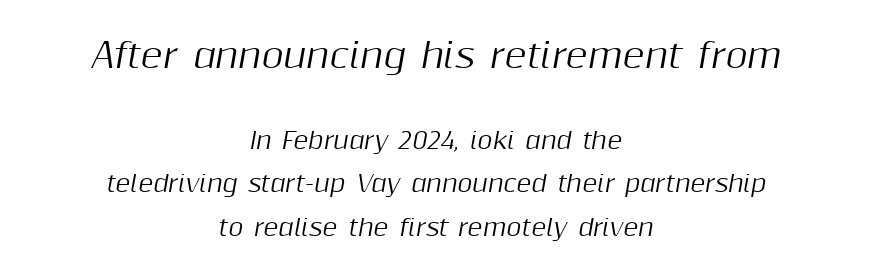
{"italic": "yes", "lean": "right", "slant_degrees": 10, "width": "normal", "stroke_contrast": "medium", "x_height": "medium", "monospaced": "no", "underline": "no", "align": "center", "line_spacing": "loose", "line_spacing_ratio": 1.9, "letter_spacing": "normal", "letter_spacing_em": 0.0, "larger_block": "first", "size_ratio": 1.48, "glyph_px": 34}
